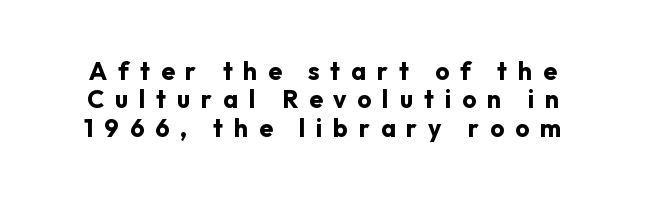
Q: Is the text bold? A: Yes.
Q: Is the text italic (slanted)? A: No, it is upright.
Q: Is the text underlined? A: No.
Q: Is the spacing between letters normal or unusually wide? A: Unusually wide.
Q: Is the spacing between lines tight, normal or loose? A: Tight.
